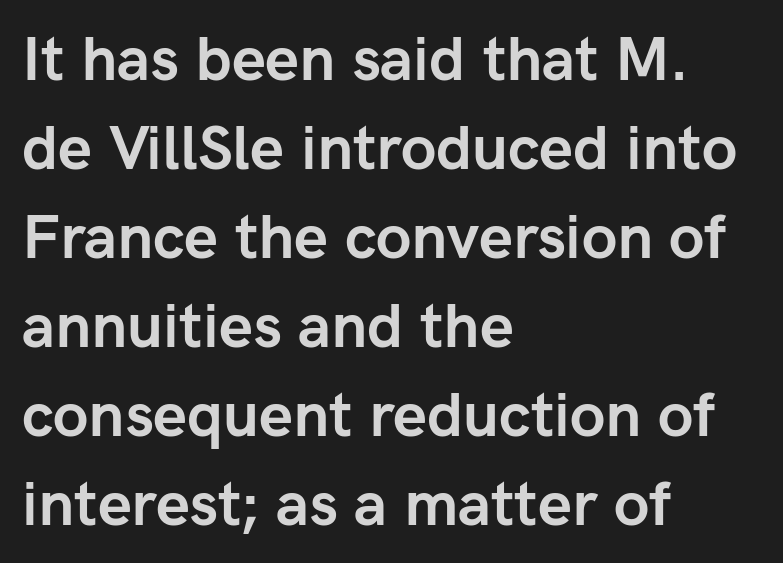
{"serif": "no", "italic": "no", "bold": "yes", "weight": "semibold", "width": "normal", "stroke_contrast": "low", "x_height": "medium", "monospaced": "no", "underline": "no", "align": "left", "line_spacing": "normal", "line_spacing_ratio": 1.46, "letter_spacing": "normal", "letter_spacing_em": 0.0, "glyph_px": 61}
